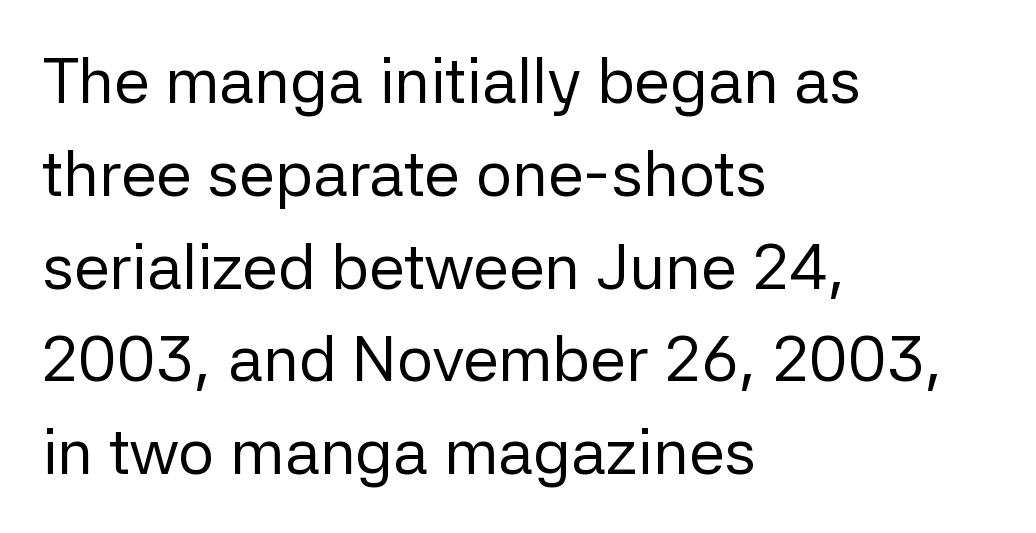
{"serif": "no", "italic": "no", "bold": "no", "weight": "regular", "width": "normal", "stroke_contrast": "low", "x_height": "medium", "monospaced": "no", "underline": "no", "align": "left", "line_spacing": "normal", "line_spacing_ratio": 1.45, "letter_spacing": "normal", "letter_spacing_em": 0.0, "glyph_px": 64}
